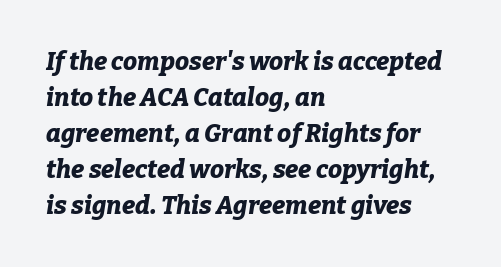
Honestly, the letter spacing is just normal — you wouldn't notice it. A bare baseline throughout the passage. Students, this is bold: see how much ink each stroke carries. Horizontally, the lines are justified to the leading edge only. A normal amount of white space separates one row of letters from the next.
